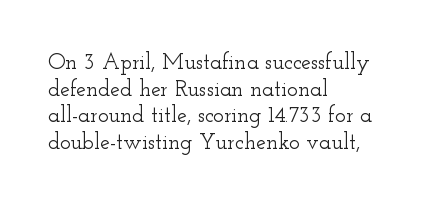
{"italic": "no", "underline": "no", "align": "left", "line_spacing_ratio": 1.21, "letter_spacing": "normal", "letter_spacing_em": 0.0, "glyph_px": 22}
